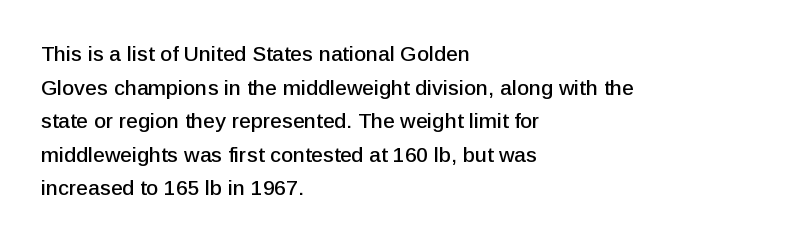
The image shows 21 px text type, upright; set left-aligned, normal line spacing (1.6x), normal letter spacing, not underlined.
